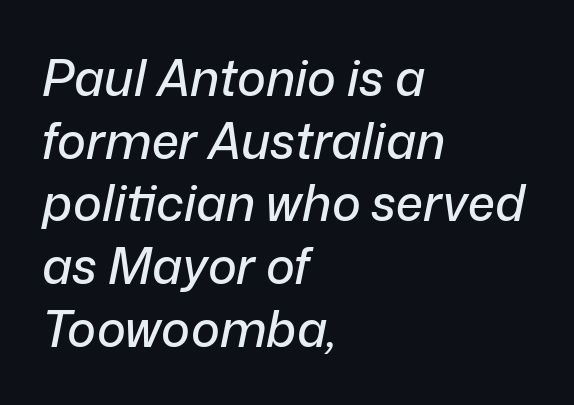
The image shows 49 px text type, italic (leaning right); set left-aligned, normal line spacing (1.28x), normal letter spacing, not underlined; low stroke contrast and a medium x-height.
